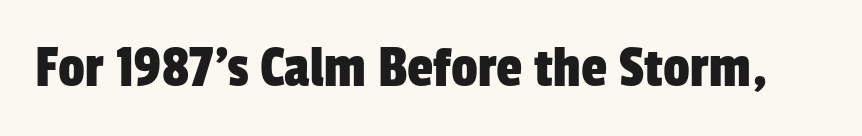
Q: Is the typeface a serif or a sans-serif typeface? A: Sans-serif.
Q: Is the text underlined? A: No.
Q: Is the spacing between letters normal or unusually wide? A: Normal.
Q: Width (condensed, normal, or wide)? A: Condensed.
Q: Stroke contrast? A: Low.
Q: x-height? A: Medium.
Q: Monospaced? A: No.
